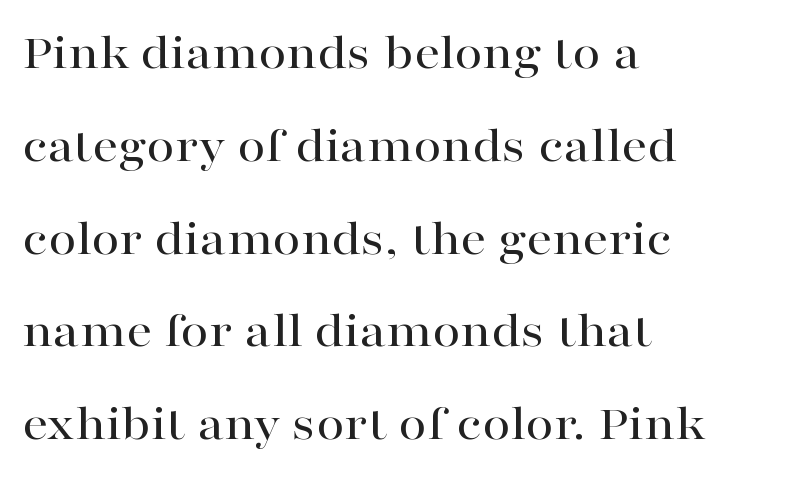
Q: Is the text italic (slanted)? A: No, it is upright.
Q: Is the typeface a serif or a sans-serif typeface? A: Serif.
Q: Is the text underlined? A: No.
Q: How is the paragraph aligned? A: Left-aligned.
Q: Is the spacing between letters normal or unusually wide? A: Normal.
Q: Width (condensed, normal, or wide)? A: Wide.
Q: Stroke contrast? A: High.
Q: x-height? A: Medium.
Q: Monospaced? A: No.
